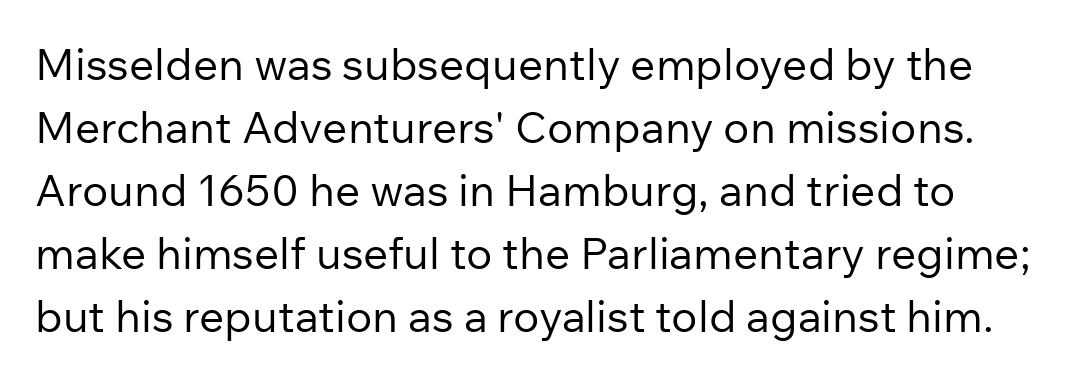
{"serif": "no", "italic": "no", "bold": "no", "weight": "regular", "width": "normal", "stroke_contrast": "low", "x_height": "medium", "monospaced": "no", "underline": "no", "line_spacing": "normal", "line_spacing_ratio": 1.43, "letter_spacing": "normal", "letter_spacing_em": 0.0, "glyph_px": 44}
